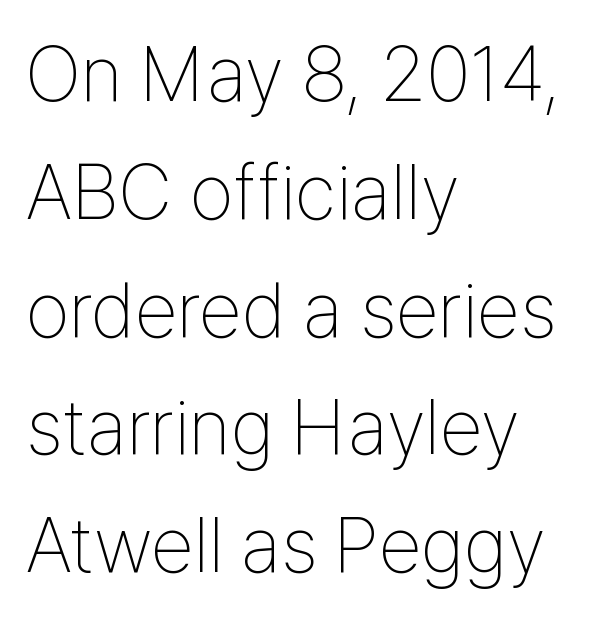
Standard letterfit; no display-style spreading of the glyphs. It's the straight-up-and-down kind of type. Weight: in the light-to-regular range. Interline gaps are of average width in this sample. Reading down the block, your eye returns to a fixed left position each line. The strip under each line holds only bare page.
